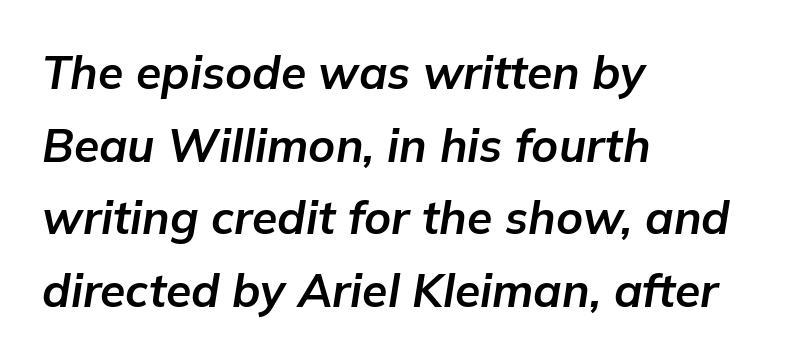
Q: Is the text bold? A: Yes.
Q: Is the text italic (slanted)? A: Yes, it leans right by about 9 degrees.
Q: Is the text underlined? A: No.
Q: How is the paragraph aligned? A: Left-aligned.
Q: Is the spacing between letters normal or unusually wide? A: Normal.
Q: Is the spacing between lines tight, normal or loose? A: Normal.
Q: Width (condensed, normal, or wide)? A: Normal.
Q: Stroke contrast? A: Low.
Q: x-height? A: Medium.
Q: Monospaced? A: No.
